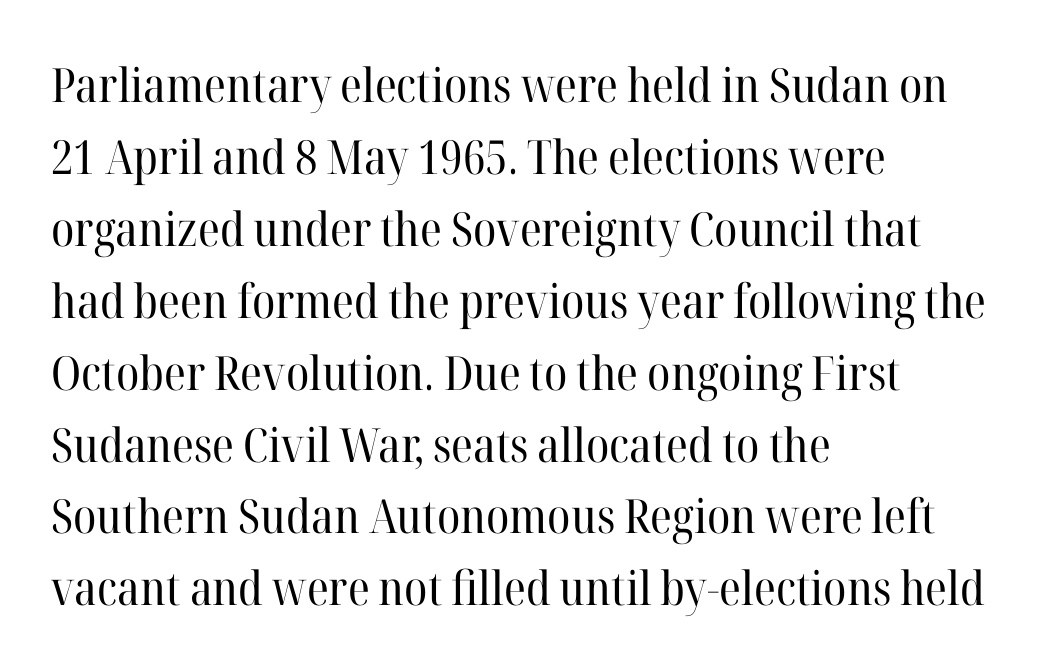
{"serif": "yes", "italic": "no", "bold": "no", "weight": "regular", "width": "normal", "stroke_contrast": "high", "x_height": "medium", "monospaced": "no", "underline": "no", "align": "left", "line_spacing": "normal", "line_spacing_ratio": 1.53, "letter_spacing": "normal", "letter_spacing_em": 0.0, "glyph_px": 47}
